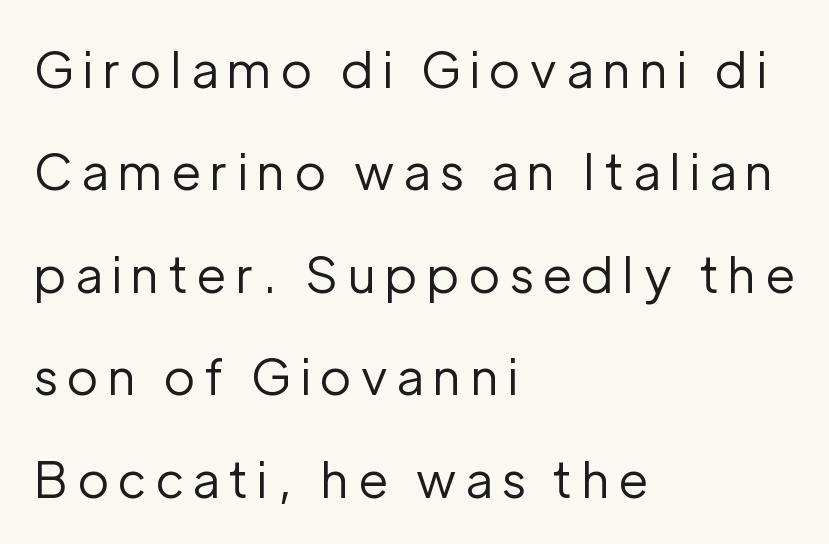
Characters follow at a spacing far wider than the type designer built in. Looks like regular typesetting: each glyph gets only the width it needs. The characters are drawn with everyday or finer stroke widths. This rendering employs a face without finishing strokes, i.e., a sans-serif.
